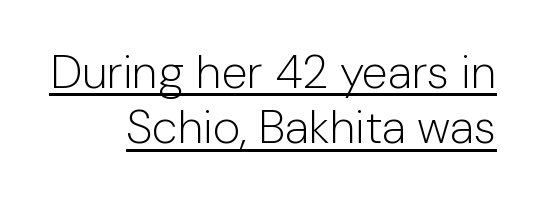
Q: Is the text bold? A: No.
Q: Is the text italic (slanted)? A: No, it is upright.
Q: Is the typeface a serif or a sans-serif typeface? A: Sans-serif.
Q: Is the text underlined? A: Yes.
Q: How is the paragraph aligned? A: Right-aligned.
Q: Is the spacing between letters normal or unusually wide? A: Normal.
Q: Width (condensed, normal, or wide)? A: Normal.
Q: Stroke contrast? A: Low.
Q: x-height? A: Medium.
Q: Monospaced? A: No.
